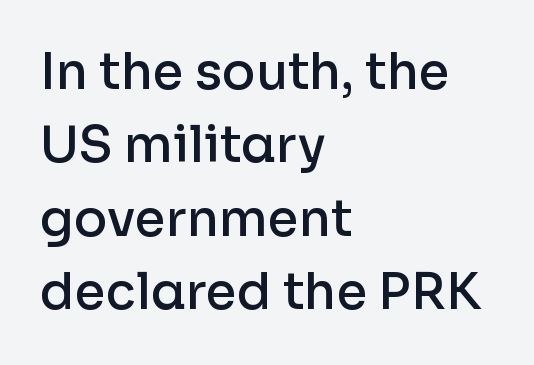
{"serif": "no", "italic": "no", "bold": "semi", "weight": "semibold", "width": "normal", "stroke_contrast": "low", "x_height": "medium", "monospaced": "no", "underline": "no", "align": "left", "line_spacing": "normal", "line_spacing_ratio": 1.47, "letter_spacing": "normal", "letter_spacing_em": 0.0, "glyph_px": 50}
